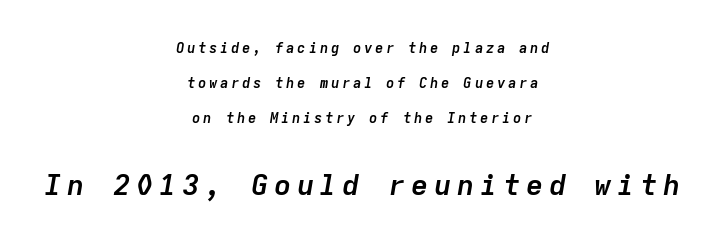
{"italic": "yes", "lean": "right", "slant_degrees": 9, "bold": "yes", "weight": "semibold", "width": "normal", "stroke_contrast": "low", "x_height": "medium", "monospaced": "yes", "underline": "no", "align": "center", "line_spacing": "loose", "line_spacing_ratio": 2.49, "larger_block": "second", "size_ratio": 2.07, "glyph_px": 29}
